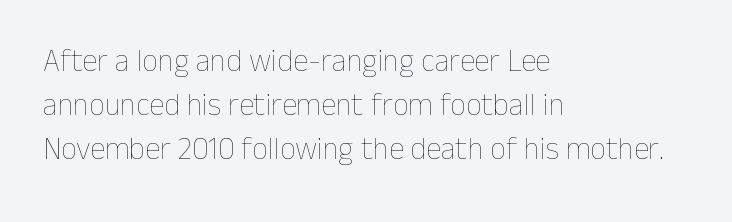
{"italic": "no", "bold": "no", "weight": "thin", "width": "normal", "stroke_contrast": "low", "x_height": "medium", "monospaced": "no", "underline": "no", "align": "left", "line_spacing": "normal", "line_spacing_ratio": 1.42, "letter_spacing": "normal", "letter_spacing_em": 0.0, "glyph_px": 31}
